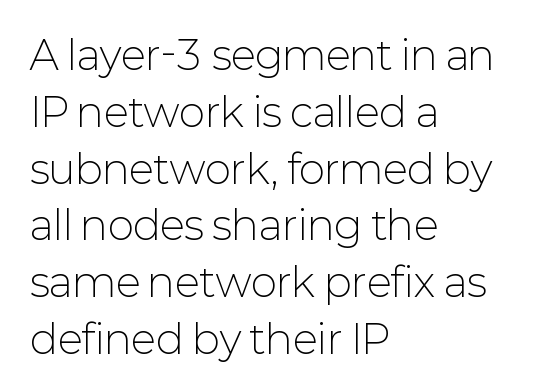
Check where the strokes stop: nothing finishes them off — pure sans. The type is set solid horizontally, with unmodified tracking. The lettering stays uniformly vertical, giving the passage a roman look. The zone under the glyphs is completely vacant. Proportional: the letters do not fall into vertical columns.
